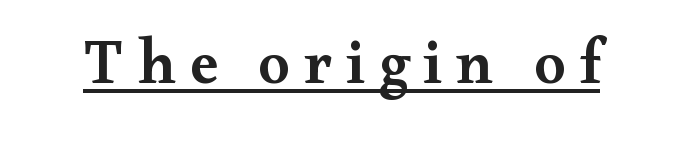
You could not count columns in this text — the font is proportionally spaced. The rendered words wear a rule along their underside. Posture: vertical. This rendering employs a face with finishing strokes, i.e., a serif. Semibold letterforms, between regular and bold.
